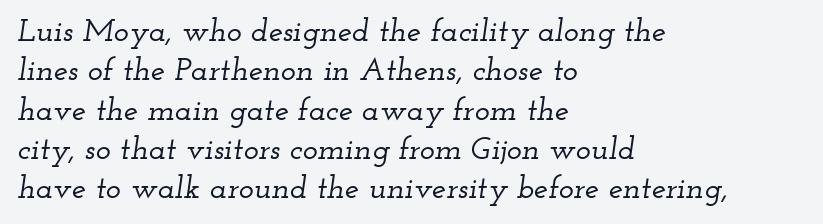
Little horizontal feet cap the strokes, marking this as serif type. Is the type slanted? Yes — the strokes lean at a clear angle. Lines of text with bare space underneath. Each letter keeps its own natural width here, so spacing adapts to shape. The rag falls on the right side of this text block.
